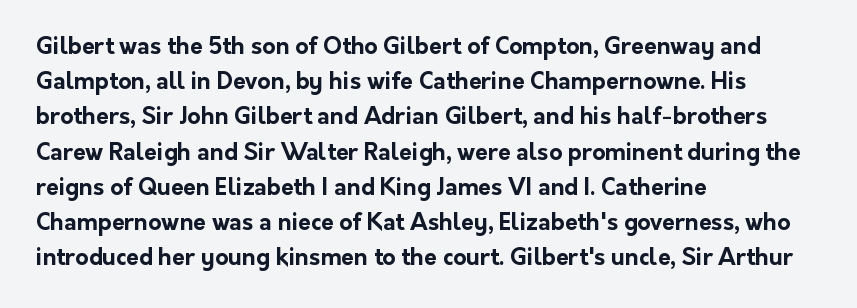
The image shows 23 px bold type, upright; set left-aligned, normal line spacing (1.53x), normal letter spacing, not underlined.
